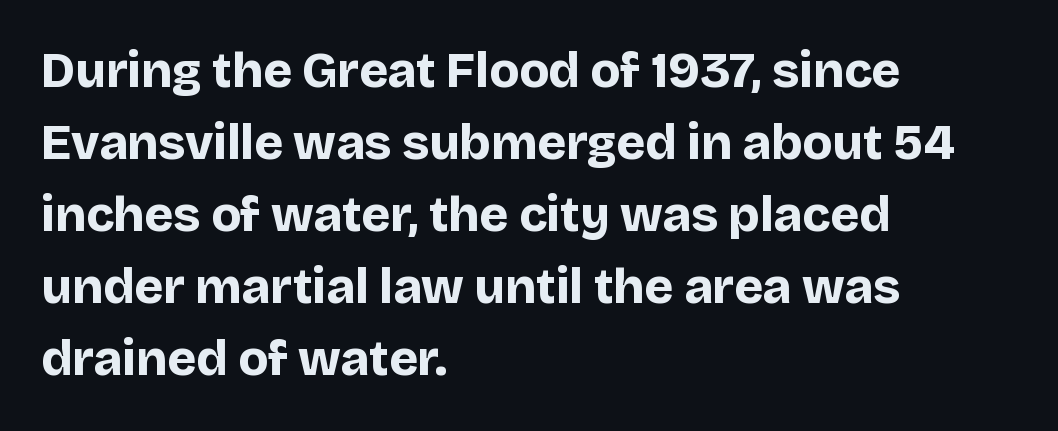
Q: Is the text bold? A: Yes.
Q: Is the text italic (slanted)? A: No, it is upright.
Q: Is the typeface a serif or a sans-serif typeface? A: Sans-serif.
Q: Is the text underlined? A: No.
Q: How is the paragraph aligned? A: Left-aligned.
Q: Is the spacing between letters normal or unusually wide? A: Normal.
Q: Is the spacing between lines tight, normal or loose? A: Normal.
Q: Width (condensed, normal, or wide)? A: Normal.
Q: Stroke contrast? A: Low.
Q: x-height? A: Large.
Q: Monospaced? A: No.
